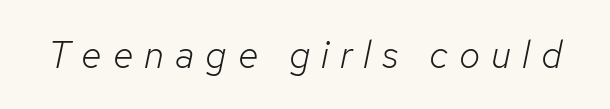
Proportional: the letters do not fall into vertical columns. Here the glyphs are tracked loosely, breaking word shapes into spaced letters. The passage shown is not underscored anywhere. Italic? Definitely — the glyphs are oblique. Ink coverage per letter is moderate at most.
